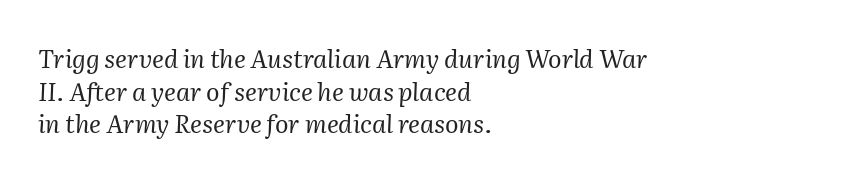
The ragged edge is on the right, which tells us the setting is flush left. This is oblique type, the kind used for emphasis or titles. Leading matches the norm, producing a regular column. Descenders hang freely into open space. In terms of letterspacing, this is plain default setting. Heft: none added — not bold.
